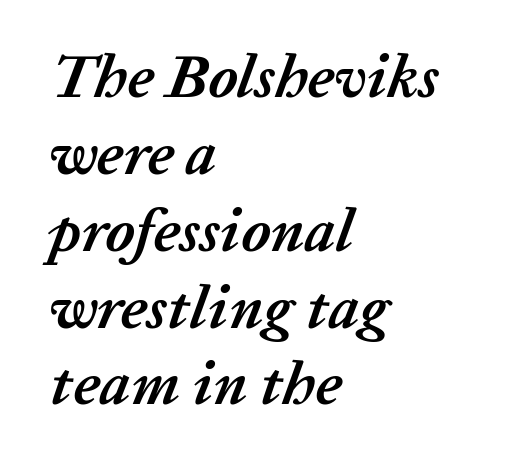
How would I describe the line gaps? Plain and ordinary. Line beginnings align vertically; line endings do not. Note the varied advance widths — an 'i' is clearly narrower than an 'm'. Is the type bold? Yes — the strokes are clearly thick and heavy.
